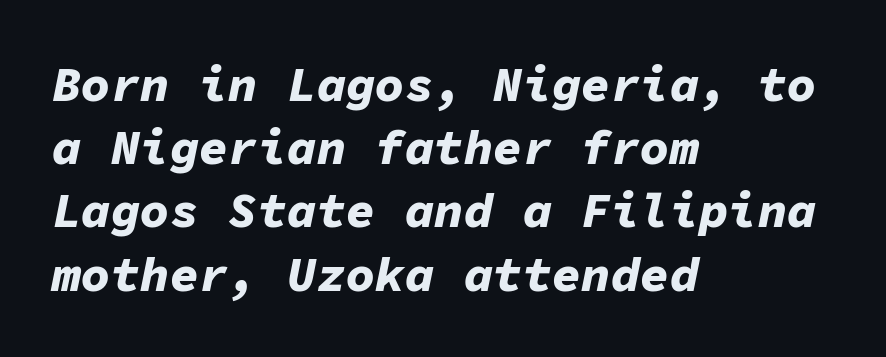
{"italic": "yes", "lean": "right", "slant_degrees": 11, "bold": "yes", "weight": "bold", "width": "normal", "stroke_contrast": "low", "x_height": "medium", "monospaced": "yes", "underline": "no", "align": "left", "line_spacing": "normal", "line_spacing_ratio": 1.29, "letter_spacing": "normal", "letter_spacing_em": 0.0, "glyph_px": 49}
